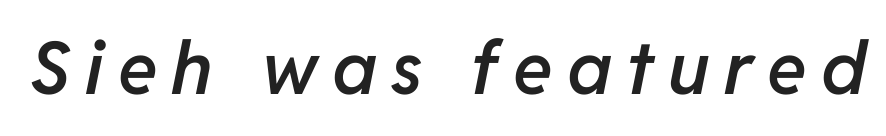
The image shows 73 px semibold type, italic (leaning right); set unusually wide letter spacing (+0.2 em), not underlined; low stroke contrast and a medium x-height.
